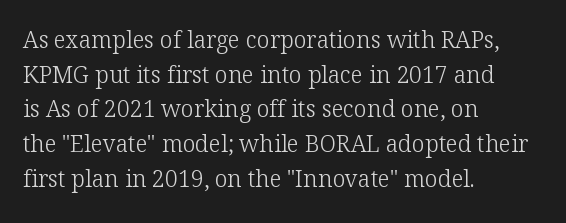
{"italic": "no", "bold": "no", "underline": "no", "align": "left", "line_spacing": "normal", "line_spacing_ratio": 1.51, "letter_spacing": "normal", "letter_spacing_em": 0.0, "glyph_px": 23}
